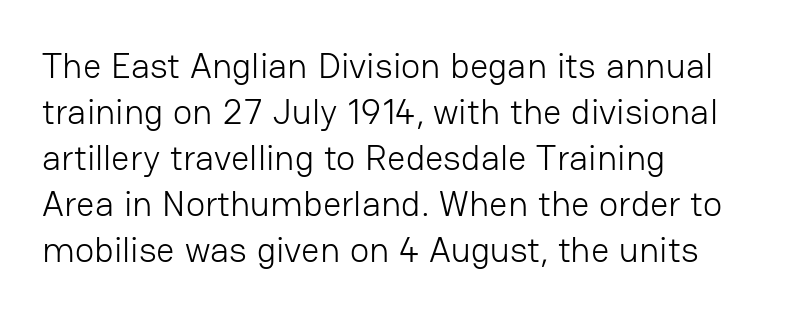
{"serif": "no", "italic": "no", "bold": "no", "weight": "light", "width": "normal", "stroke_contrast": "low", "x_height": "medium", "monospaced": "no", "underline": "no", "align": "left", "line_spacing": "normal", "line_spacing_ratio": 1.28, "letter_spacing": "normal", "letter_spacing_em": 0.0, "glyph_px": 36}
